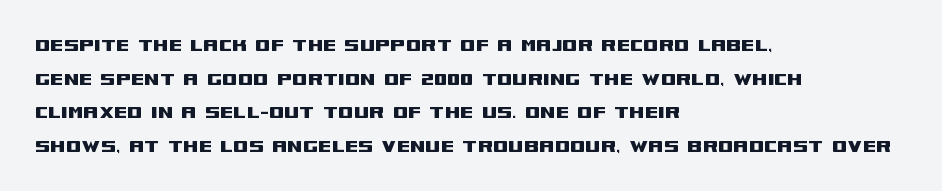
{"italic": "no", "underline": "no", "align": "left", "line_spacing": "normal", "line_spacing_ratio": 1.53, "letter_spacing": "normal", "letter_spacing_em": 0.0, "glyph_px": 22}
